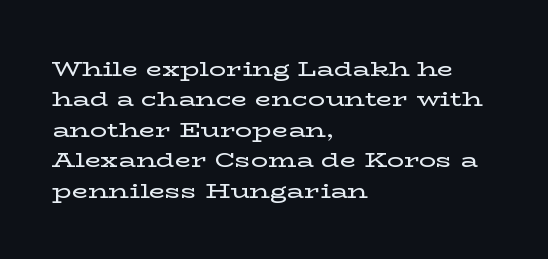
The image shows 21 px text type, upright; set left-aligned, normal line spacing (1.45x), normal letter spacing, not underlined.
